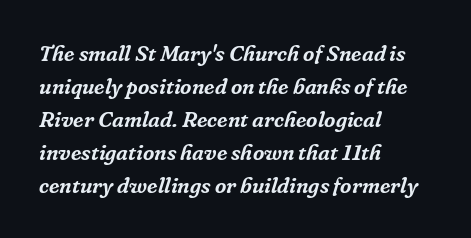
{"italic": "yes", "lean": "right", "slant_degrees": 16, "underline": "no", "align": "left", "line_spacing": "normal", "line_spacing_ratio": 1.5, "letter_spacing": "normal", "letter_spacing_em": 0.0, "glyph_px": 22}
